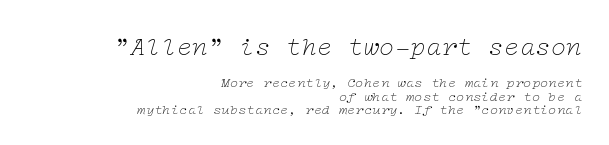
{"italic": "yes", "lean": "right", "slant_degrees": 12, "bold": "no", "underline": "no", "align": "right", "line_spacing": "tight", "line_spacing_ratio": 0.95, "letter_spacing": "normal", "letter_spacing_em": 0.0, "larger_block": "first", "size_ratio": 1.86, "glyph_px": 26}
